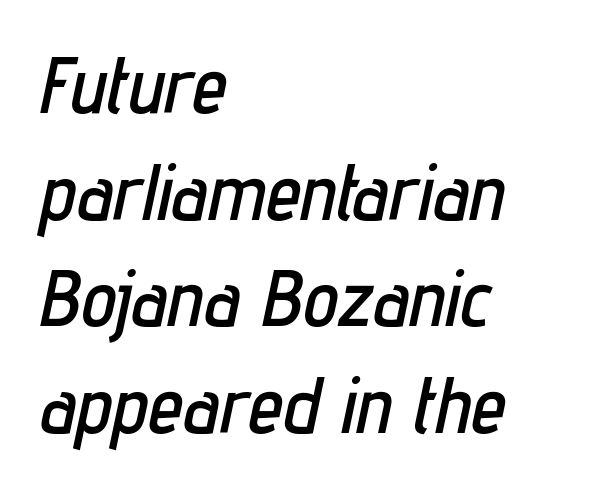
{"italic": "yes", "lean": "right", "slant_degrees": 12, "width": "condensed", "stroke_contrast": "low", "x_height": "medium", "monospaced": "no", "underline": "no", "align": "left", "line_spacing": "normal", "line_spacing_ratio": 1.35, "letter_spacing": "normal", "letter_spacing_em": 0.0, "glyph_px": 79}
